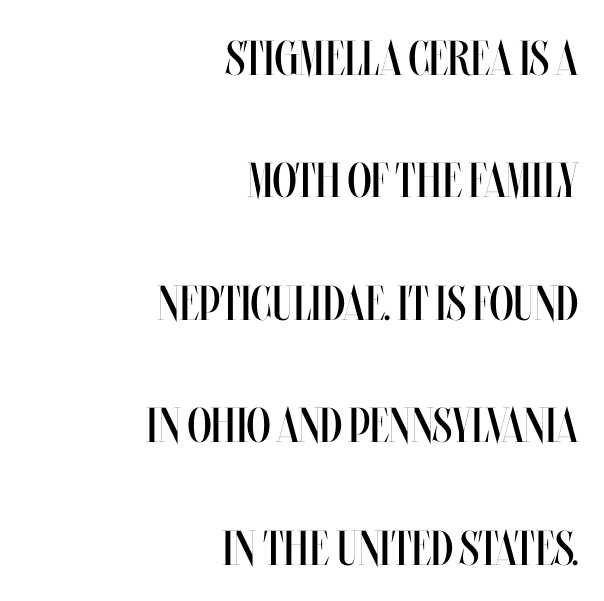
{"italic": "no", "bold": "no", "weight": "regular", "width": "condensed", "stroke_contrast": "medium", "x_height": "large", "monospaced": "no", "underline": "no", "align": "right", "line_spacing": "loose", "line_spacing_ratio": 2.5, "letter_spacing": "normal", "letter_spacing_em": 0.0, "glyph_px": 49}
